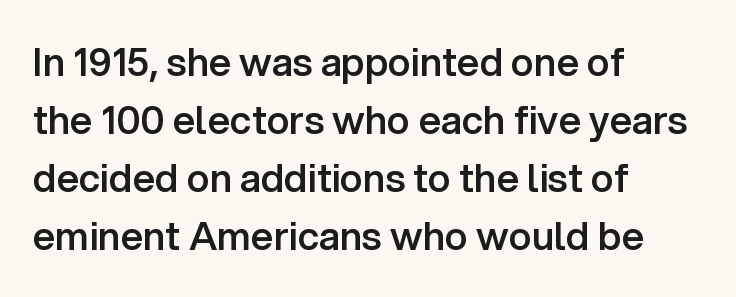
Semibold letterforms, between regular and bold. Spacing verdict: proportional, widths tailored to each character. In CSS terms this would be text-align: left. Grotesque or geometric, the face here clearly has no serifs. The letters stand upright; this is a roman face. The rendering keeps characters at their native spacing.
